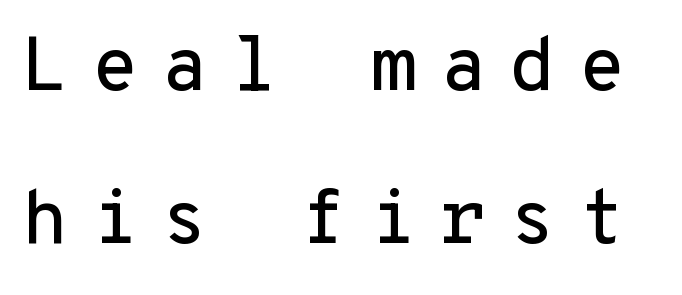
Check where the strokes stop: nothing finishes them off — pure sans. Check the space under the baseline: it is left empty. The vertical gap from one line to the next is large. Observe the wide spacing: letters keep a clear distance from each other.
